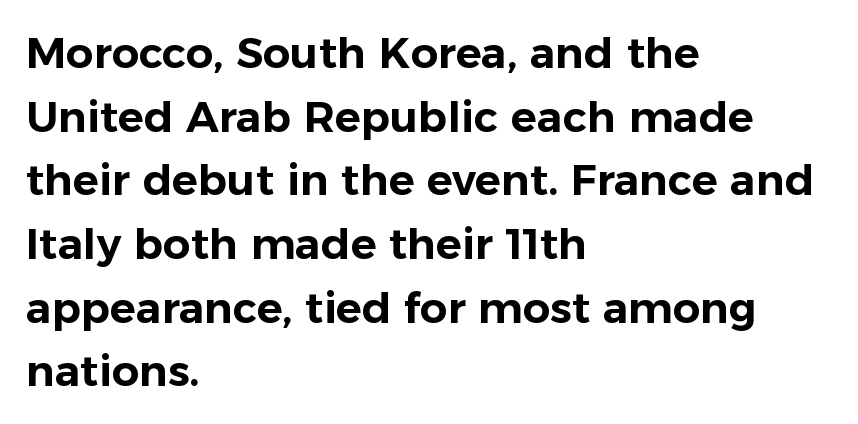
Q: Is the text italic (slanted)? A: No, it is upright.
Q: Is the typeface a serif or a sans-serif typeface? A: Sans-serif.
Q: Is the text underlined? A: No.
Q: How is the paragraph aligned? A: Left-aligned.
Q: Is the spacing between letters normal or unusually wide? A: Normal.
Q: Is the spacing between lines tight, normal or loose? A: Normal.
Q: Width (condensed, normal, or wide)? A: Normal.
Q: Stroke contrast? A: Low.
Q: x-height? A: Medium.
Q: Monospaced? A: No.
